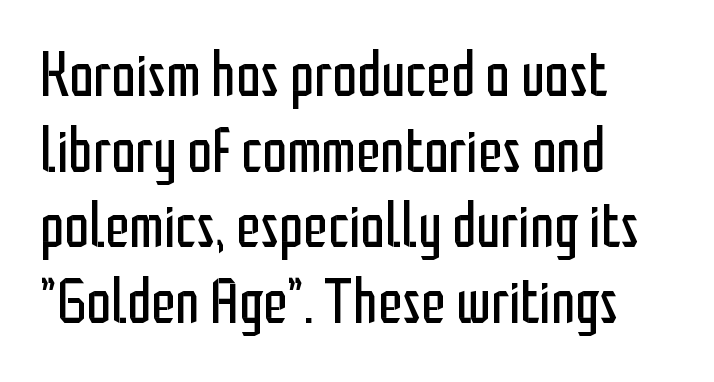
{"serif": "no", "italic": "no", "bold": "no", "weight": "regular", "width": "condensed", "stroke_contrast": "low", "x_height": "medium", "monospaced": "no", "underline": "no", "align": "left", "line_spacing_ratio": 1.22, "letter_spacing": "normal", "letter_spacing_em": 0.0, "glyph_px": 62}
